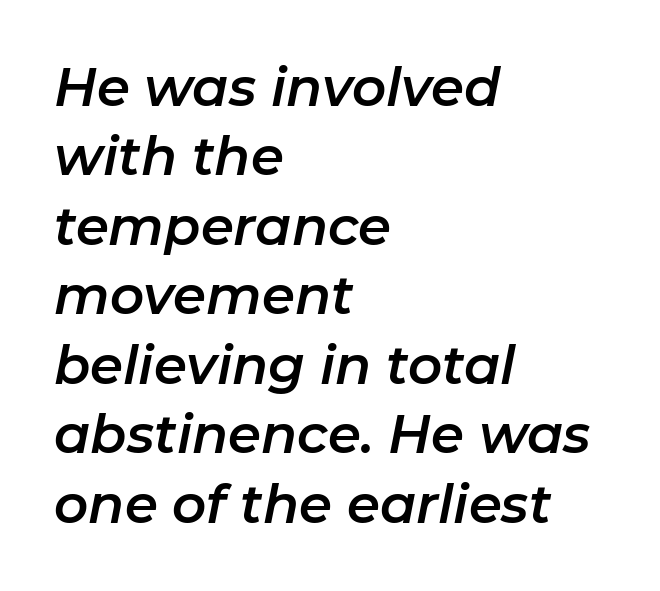
The lines in this sample share a left origin and differ only in where they stop. Does the leading feel generous? No, just average. Is the letter spacing exaggerated? No — it looks like the ordinary default. The typography opts for an oblique posture over an upright one.
